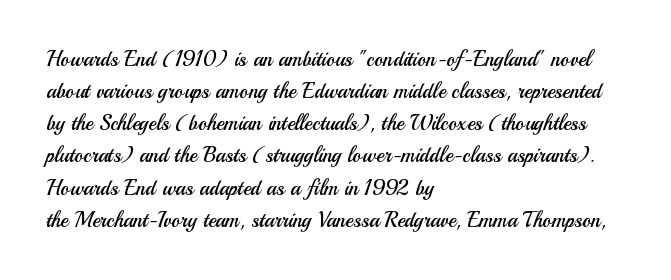
{"bold": "no", "underline": "no", "align": "left", "line_spacing": "normal", "line_spacing_ratio": 1.53, "letter_spacing": "normal", "letter_spacing_em": 0.0, "glyph_px": 21}
